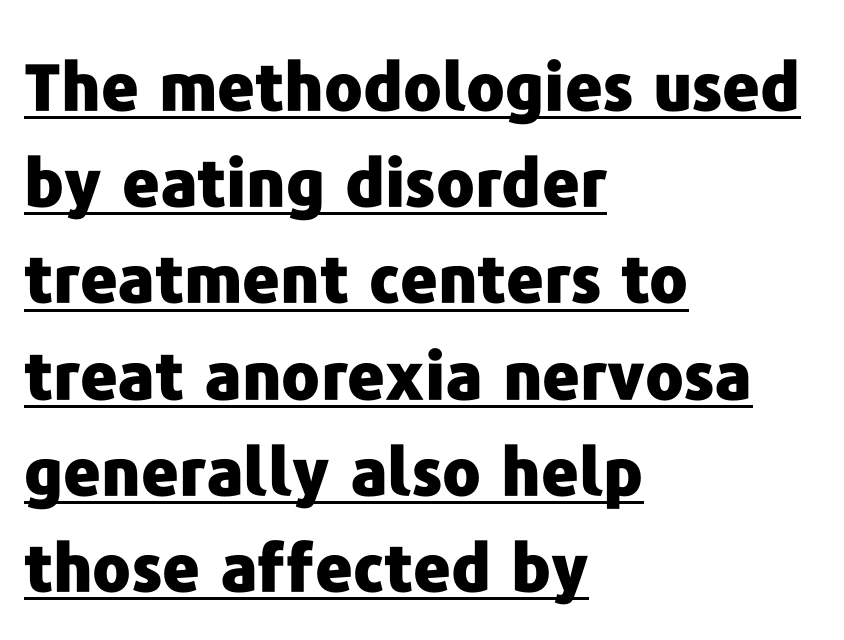
This is the regular roman posture of the typeface. The paragraph has a hard left edge and a soft right edge. Reading down the column, the eye jumps a familiar distance to each next line. The face used here is proportionally spaced, like ordinary book or web type. The glyphs have the mass of a bold cut.
